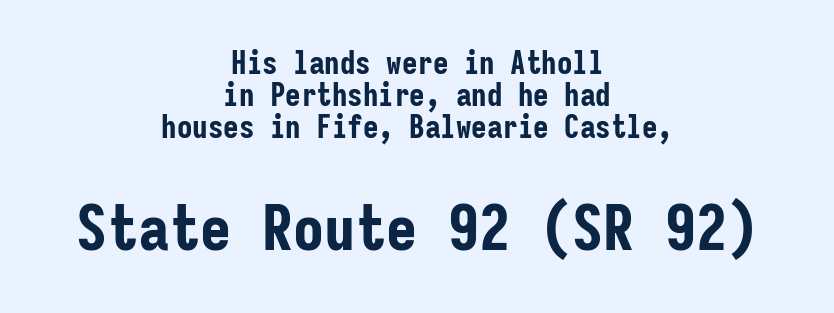
{"serif": "no", "italic": "no", "bold": "yes", "weight": "bold", "width": "condensed", "stroke_contrast": "low", "x_height": "medium", "monospaced": "yes", "underline": "no", "align": "center", "line_spacing": "tight", "line_spacing_ratio": 1.04, "letter_spacing": "normal", "letter_spacing_em": 0.0, "larger_block": "second", "size_ratio": 2.0, "glyph_px": 62}
